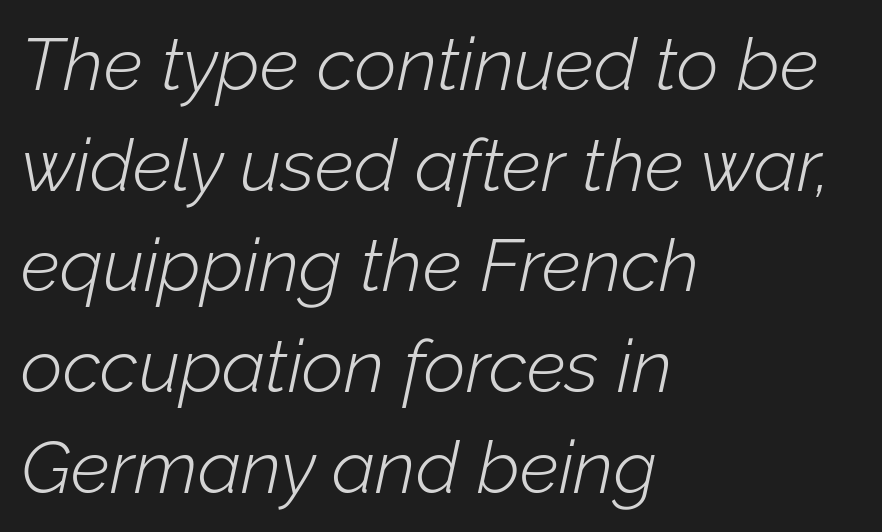
Casual observation: everything's shoved over to the left. Just letters on the line, the space beneath them empty. Each letter keeps its own natural width here, so spacing adapts to shape. Stems and bowls with no extra thickness — not bold.
